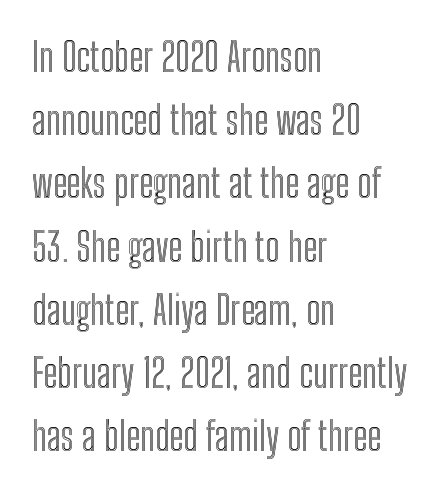
In terms of letterspacing, this is plain default setting. This sample uses an upright cut, with every glyph sitting square on the baseline. Does the copy run flush right? No — it runs flush left. Anything drawn beneath the words? Only blank space.
